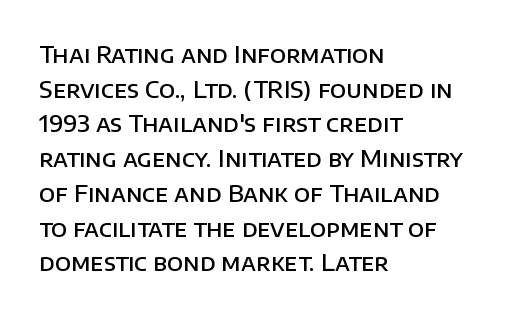
{"italic": "no", "bold": "semi", "underline": "no", "align": "left", "line_spacing": "normal", "line_spacing_ratio": 1.51, "letter_spacing": "normal", "letter_spacing_em": 0.0, "glyph_px": 23}
